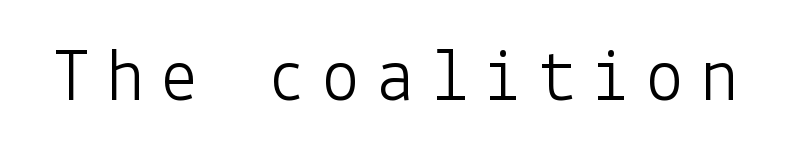
{"serif": "no", "italic": "no", "bold": "no", "weight": "light", "width": "normal", "stroke_contrast": "low", "x_height": "medium", "underline": "no", "letter_spacing": "wide", "letter_spacing_em": 0.21, "glyph_px": 76}
